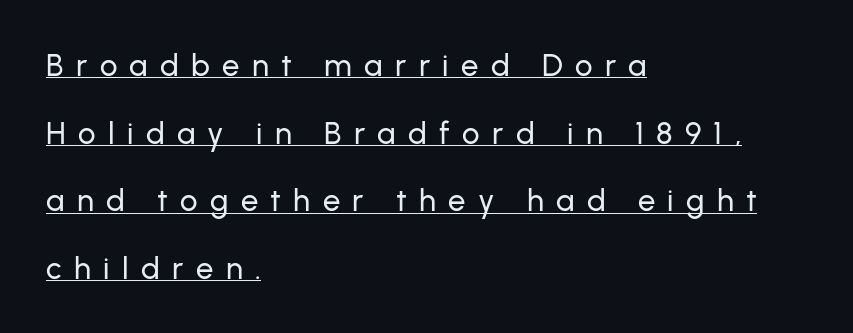
Q: Is the text italic (slanted)? A: No, it is upright.
Q: Is the typeface a serif or a sans-serif typeface? A: Sans-serif.
Q: Is the text underlined? A: Yes.
Q: How is the paragraph aligned? A: Left-aligned.
Q: Is the spacing between letters normal or unusually wide? A: Unusually wide.
Q: Is the spacing between lines tight, normal or loose? A: Loose.
Q: Width (condensed, normal, or wide)? A: Normal.
Q: Stroke contrast? A: Low.
Q: x-height? A: Medium.
Q: Monospaced? A: No.
